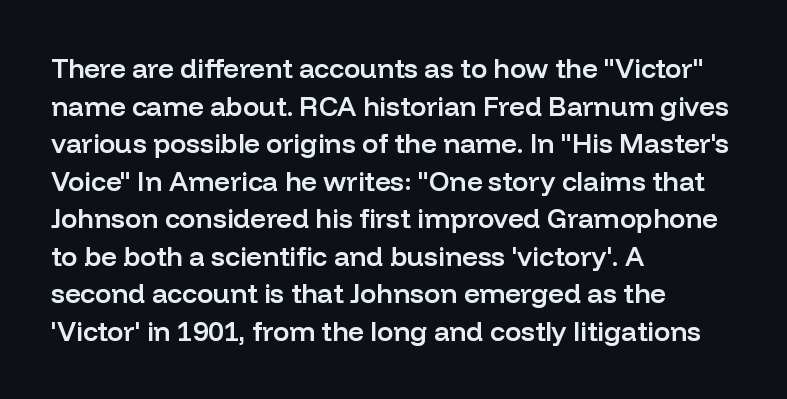
The image shows 27 px text type, upright; set left-aligned, normal line spacing (1.39x), normal letter spacing, not underlined.
